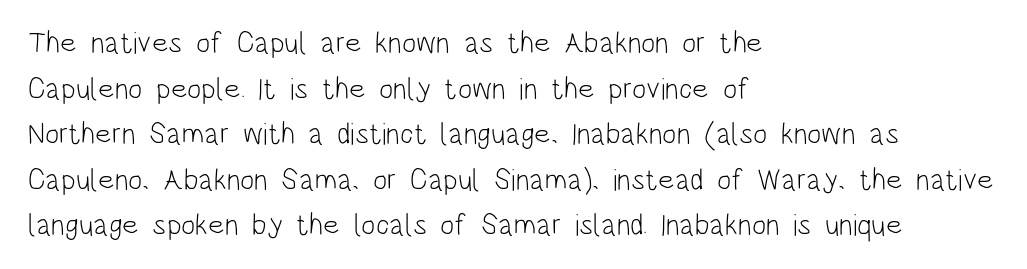
Q: Is the text bold? A: No.
Q: Is the text italic (slanted)? A: No, it is upright.
Q: Is the typeface a serif or a sans-serif typeface? A: Sans-serif.
Q: Is the text underlined? A: No.
Q: How is the paragraph aligned? A: Left-aligned.
Q: Is the spacing between letters normal or unusually wide? A: Normal.
Q: Is the spacing between lines tight, normal or loose? A: Normal.
Q: Width (condensed, normal, or wide)? A: Condensed.
Q: Stroke contrast? A: Low.
Q: x-height? A: Large.
Q: Monospaced? A: No.
